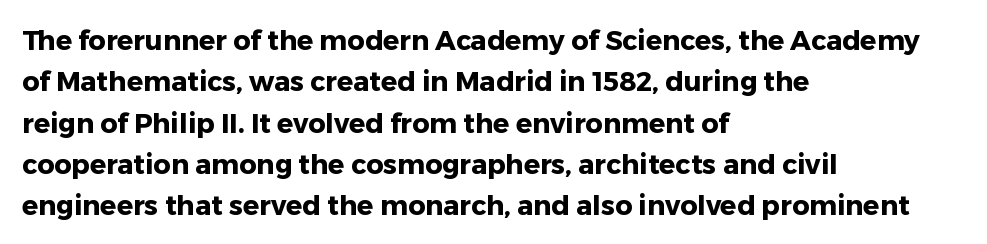
Q: Is the text bold? A: Yes.
Q: Is the text italic (slanted)? A: No, it is upright.
Q: Is the text underlined? A: No.
Q: How is the paragraph aligned? A: Left-aligned.
Q: Is the spacing between letters normal or unusually wide? A: Normal.
Q: Is the spacing between lines tight, normal or loose? A: Normal.
